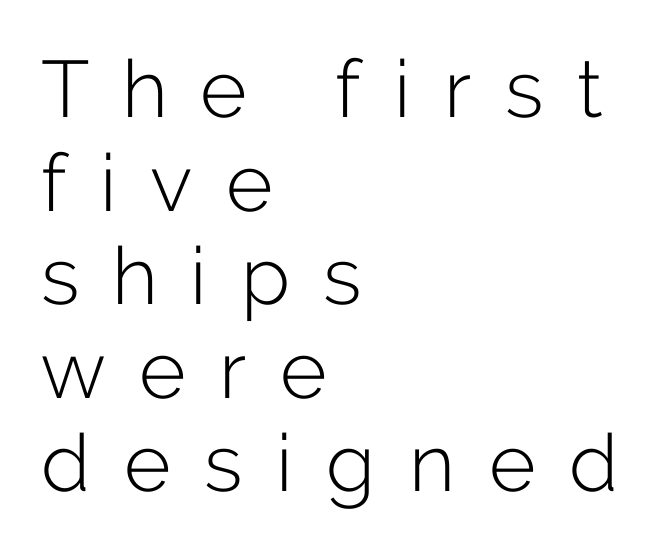
{"serif": "no", "italic": "no", "bold": "no", "weight": "light", "width": "normal", "stroke_contrast": "low", "x_height": "medium", "monospaced": "no", "underline": "no", "align": "left", "line_spacing_ratio": 1.17, "letter_spacing": "wide", "letter_spacing_em": 0.42, "glyph_px": 80}
